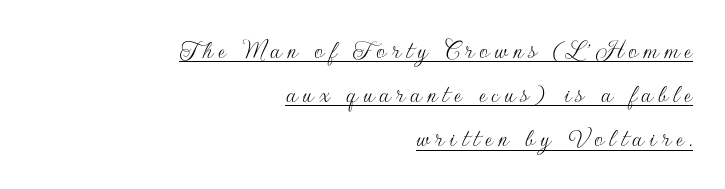
The image shows 28 px thin sans-serif type; set right-aligned, normal line spacing (1.58x), underlined; low stroke contrast and a small x-height.
